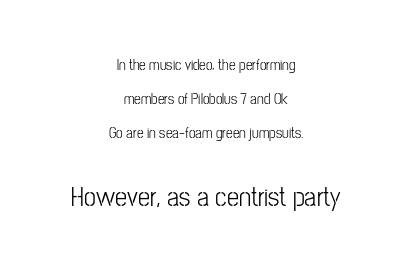
Q: Is the text italic (slanted)? A: No, it is upright.
Q: Is the text underlined? A: No.
Q: How is the paragraph aligned? A: Centered.
Q: Is the spacing between letters normal or unusually wide? A: Normal.
Q: Is the spacing between lines tight, normal or loose? A: Loose.
Q: Which block of text is set in a larger size, the first (top) or the second (bottom)? A: The second (bottom) one.
